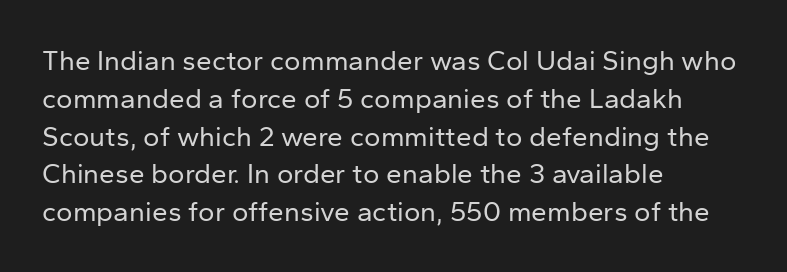
Q: Is the text bold? A: No.
Q: Is the text italic (slanted)? A: No, it is upright.
Q: Is the typeface a serif or a sans-serif typeface? A: Sans-serif.
Q: Is the text underlined? A: No.
Q: How is the paragraph aligned? A: Left-aligned.
Q: Is the spacing between letters normal or unusually wide? A: Normal.
Q: Is the spacing between lines tight, normal or loose? A: Normal.
Q: Width (condensed, normal, or wide)? A: Normal.
Q: Stroke contrast? A: Low.
Q: x-height? A: Medium.
Q: Monospaced? A: No.
